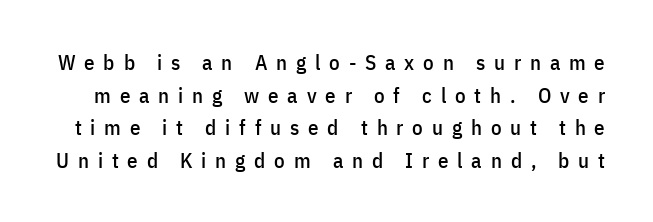
Q: Is the text italic (slanted)? A: No, it is upright.
Q: Is the text underlined? A: No.
Q: Is the spacing between letters normal or unusually wide? A: Unusually wide.
Q: Is the spacing between lines tight, normal or loose? A: Normal.
